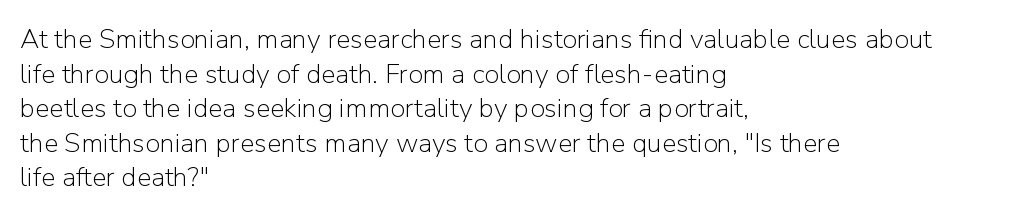
The image shows 27 px text type, upright; set left-aligned, normal line spacing (1.28x), normal letter spacing, not underlined.
